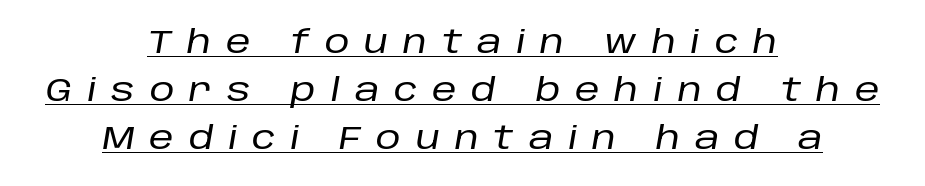
{"italic": "yes", "lean": "right", "slant_degrees": 10, "width": "normal", "stroke_contrast": "low", "x_height": "large", "monospaced": "no", "underline": "yes", "align": "center", "line_spacing": "normal", "line_spacing_ratio": 1.55, "letter_spacing": "wide", "letter_spacing_em": 0.48, "glyph_px": 31}
